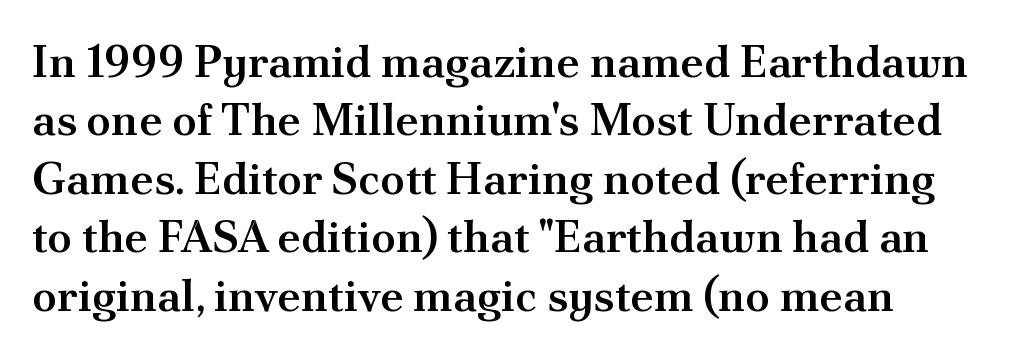
Q: Is the text bold? A: Semi-bold.
Q: Is the text italic (slanted)? A: No, it is upright.
Q: Is the typeface a serif or a sans-serif typeface? A: Serif.
Q: Is the text underlined? A: No.
Q: Is the spacing between letters normal or unusually wide? A: Normal.
Q: Is the spacing between lines tight, normal or loose? A: Normal.
Q: Width (condensed, normal, or wide)? A: Normal.
Q: Stroke contrast? A: Medium.
Q: x-height? A: Small.
Q: Monospaced? A: No.
